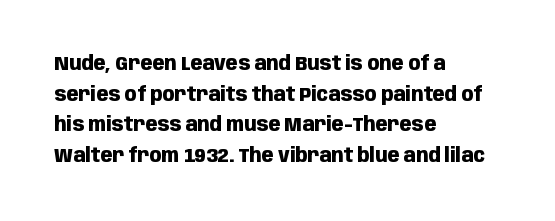
The image shows 20 px bold type, upright; set left-aligned, normal line spacing (1.53x), normal letter spacing, not underlined.
